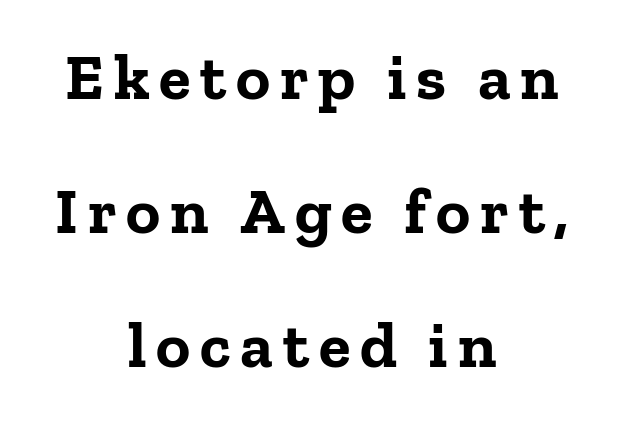
{"serif": "yes", "italic": "no", "bold": "yes", "weight": "bold", "width": "normal", "stroke_contrast": "low", "x_height": "medium", "monospaced": "no", "underline": "no", "align": "center", "line_spacing": "loose", "line_spacing_ratio": 2.06, "glyph_px": 65}
